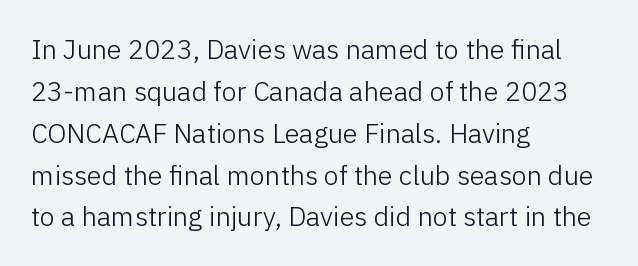
The image shows 27 px text type, upright; set left-aligned, normal line spacing (1.55x), normal letter spacing, not underlined.
